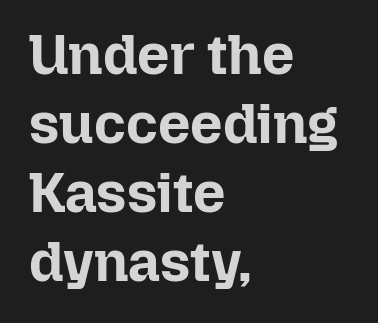
The image shows 57 px bold type, upright; set left-aligned, line spacing 1.21x, normal letter spacing, not underlined; low stroke contrast and a medium x-height.
